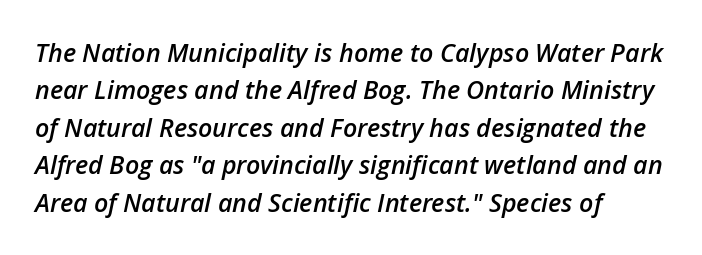
You can tell it's italic because the verticals aren't actually vertical. Check under the words: just untouched page. This sample uses plain, unmodified letter spacing. Casual observation: everything's shoved over to the left. Weight: semibold (demi). Leading: standard.
